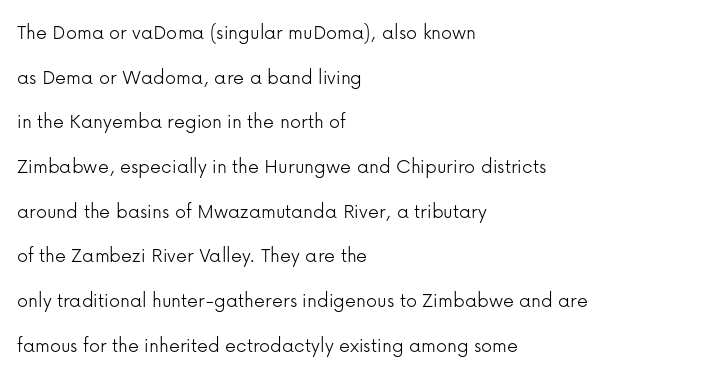
The image shows 22 px text type, upright; set left-aligned, loose line spacing (2.03x), normal letter spacing, not underlined.
